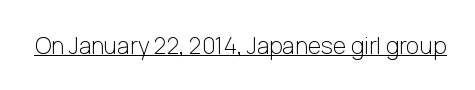
{"italic": "no", "bold": "no", "underline": "yes", "letter_spacing": "normal", "letter_spacing_em": 0.0, "glyph_px": 23}
